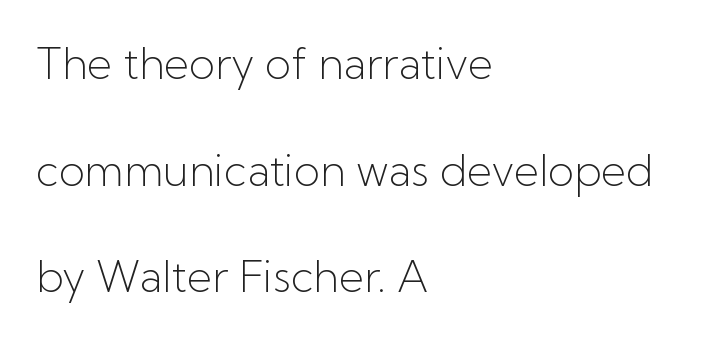
{"serif": "no", "italic": "no", "bold": "no", "weight": "light", "width": "normal", "stroke_contrast": "low", "x_height": "medium", "monospaced": "no", "underline": "no", "align": "left", "line_spacing": "loose", "line_spacing_ratio": 2.48, "letter_spacing": "normal", "letter_spacing_em": 0.0, "glyph_px": 43}
